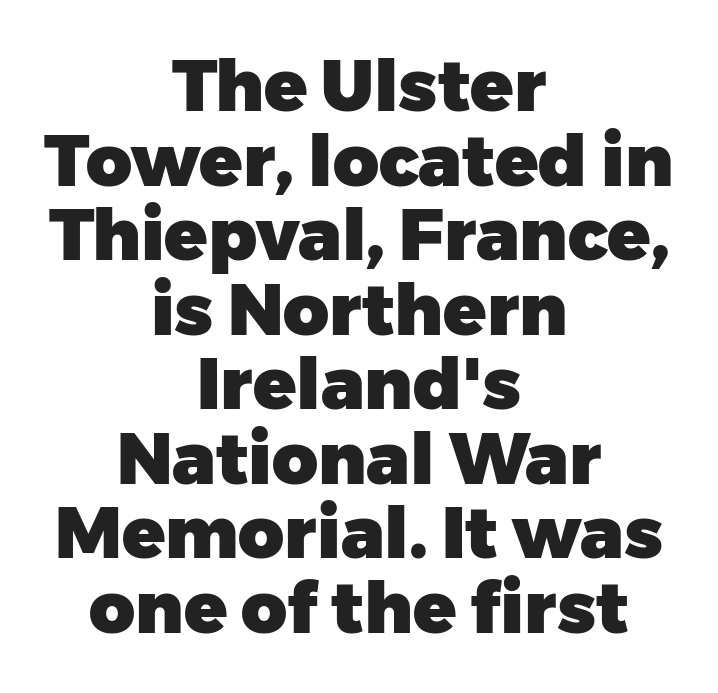
The image shows 71 px heavy sans-serif type, upright; set centered, tight line spacing (1.05x), normal letter spacing, not underlined; low stroke contrast and a medium x-height.
